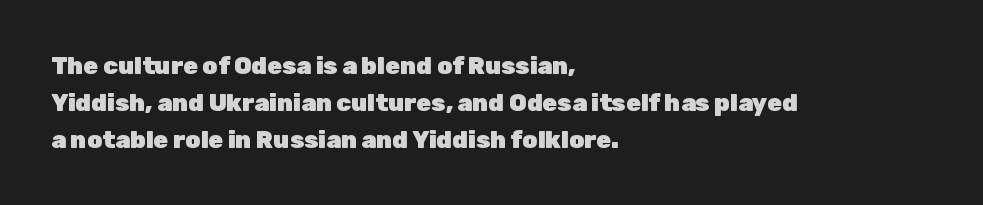
Q: Is the text bold? A: Yes.
Q: Is the text italic (slanted)? A: No, it is upright.
Q: Is the text underlined? A: No.
Q: How is the paragraph aligned? A: Left-aligned.
Q: Is the spacing between letters normal or unusually wide? A: Normal.
Q: Is the spacing between lines tight, normal or loose? A: Normal.
